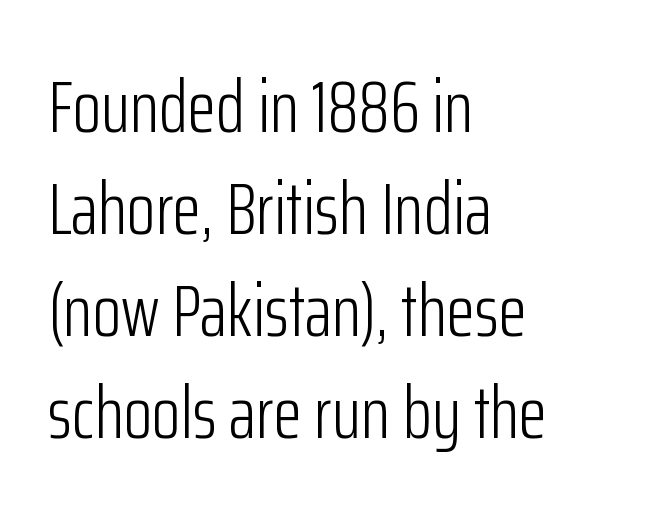
Q: Is the text bold? A: No.
Q: Is the text italic (slanted)? A: No, it is upright.
Q: Is the typeface a serif or a sans-serif typeface? A: Sans-serif.
Q: Is the text underlined? A: No.
Q: How is the paragraph aligned? A: Left-aligned.
Q: Is the spacing between letters normal or unusually wide? A: Normal.
Q: Is the spacing between lines tight, normal or loose? A: Normal.
Q: Width (condensed, normal, or wide)? A: Condensed.
Q: Stroke contrast? A: Low.
Q: x-height? A: Medium.
Q: Monospaced? A: No.
